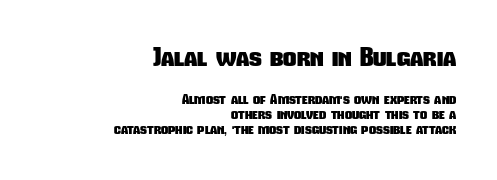
The image shows 26 px bold type; set right-aligned, tight line spacing (1.08x), normal letter spacing, not underlined; the first (top) block is 1.86x larger.
